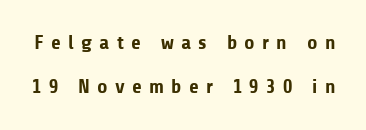
The image shows 20 px bold type, upright; set loose line spacing (2.22x), unusually wide letter spacing (+0.36 em), not underlined.
